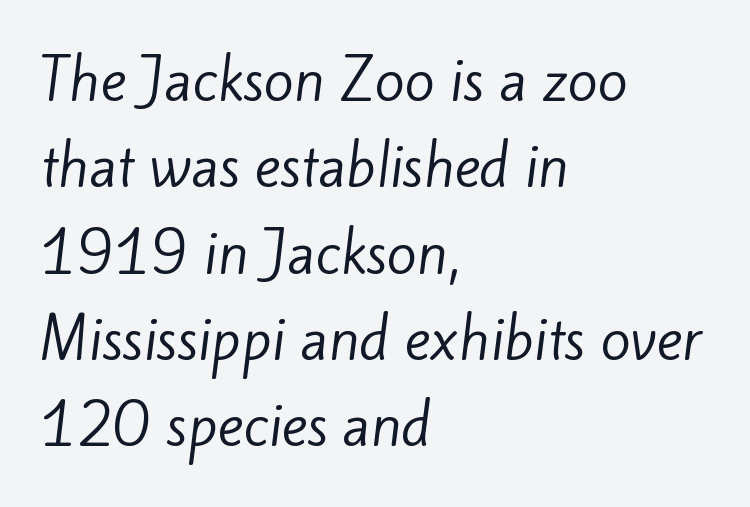
Q: Is the text bold? A: No.
Q: Is the typeface a serif or a sans-serif typeface? A: Sans-serif.
Q: Is the text underlined? A: No.
Q: How is the paragraph aligned? A: Left-aligned.
Q: Is the spacing between letters normal or unusually wide? A: Normal.
Q: Is the spacing between lines tight, normal or loose? A: Normal.
Q: Width (condensed, normal, or wide)? A: Normal.
Q: Stroke contrast? A: Low.
Q: x-height? A: Small.
Q: Monospaced? A: No.
